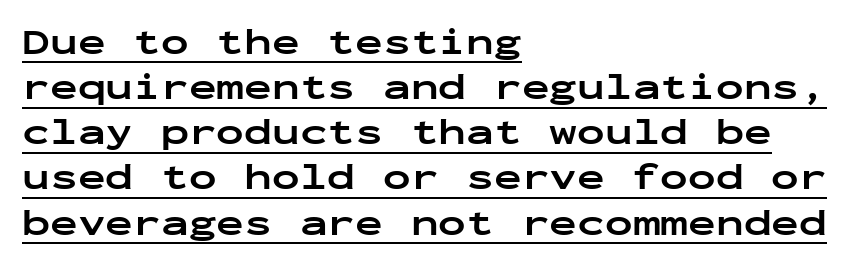
The image shows 37 px bold, wide sans-serif type, upright, monospaced; set left-aligned, line spacing 1.22x, normal letter spacing, underlined; low stroke contrast and a medium x-height.
